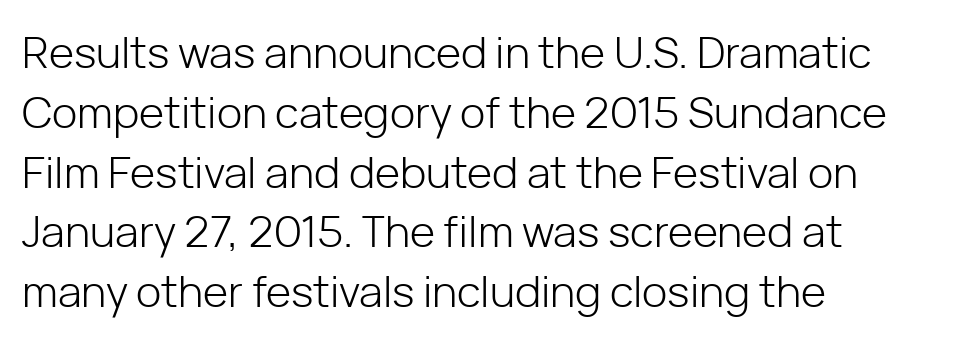
Heft: none added — not bold. The face used here is rendered with its standard letterfit. Observe the absence of serifs on each vertical stroke in this sample. The area under the type is left untouched. Here the designer chose a conventional face with non-uniform glyph widths.
